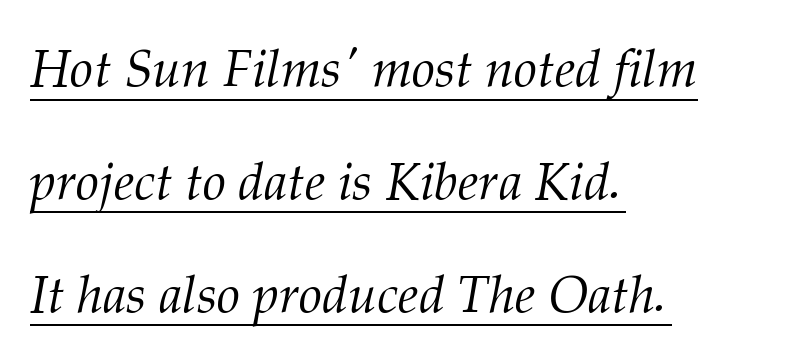
{"serif": "yes", "italic": "yes", "lean": "right", "slant_degrees": 12, "bold": "no", "weight": "light", "width": "normal", "stroke_contrast": "medium", "x_height": "medium", "monospaced": "no", "underline": "yes", "align": "left", "line_spacing": "loose", "line_spacing_ratio": 2.17, "letter_spacing": "normal", "letter_spacing_em": 0.0, "glyph_px": 52}
